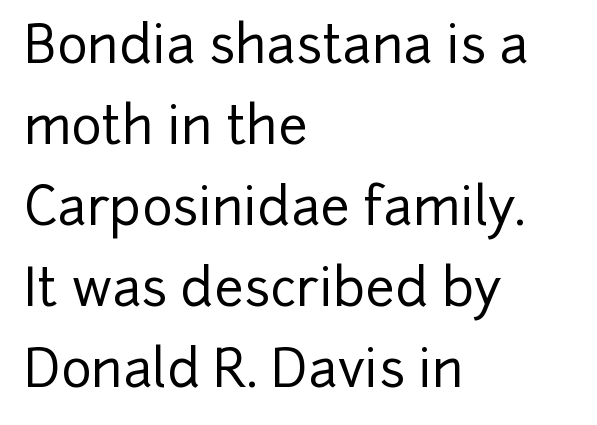
{"serif": "no", "italic": "no", "width": "normal", "stroke_contrast": "low", "x_height": "medium", "monospaced": "no", "underline": "no", "align": "left", "line_spacing": "normal", "line_spacing_ratio": 1.56, "letter_spacing": "normal", "letter_spacing_em": 0.0, "glyph_px": 52}
